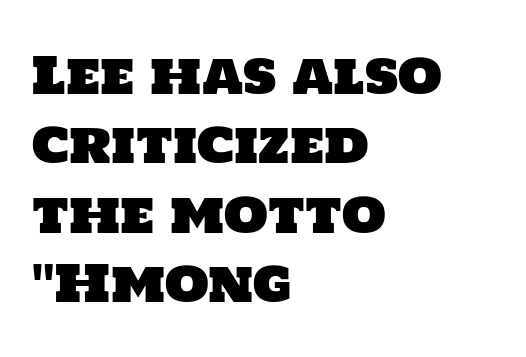
{"serif": "no", "width": "normal", "stroke_contrast": "low", "x_height": "large", "monospaced": "no", "underline": "no", "align": "left", "line_spacing": "normal", "line_spacing_ratio": 1.36, "letter_spacing": "normal", "letter_spacing_em": 0.0, "glyph_px": 51}
